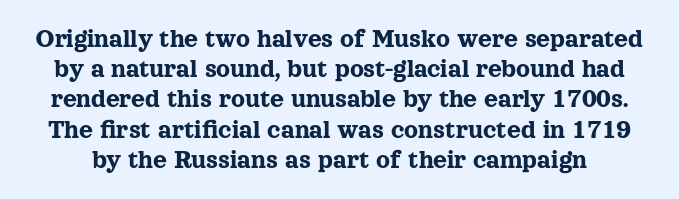
{"italic": "no", "underline": "no", "line_spacing": "tight", "line_spacing_ratio": 1.12, "letter_spacing": "normal", "letter_spacing_em": 0.0, "glyph_px": 27}
